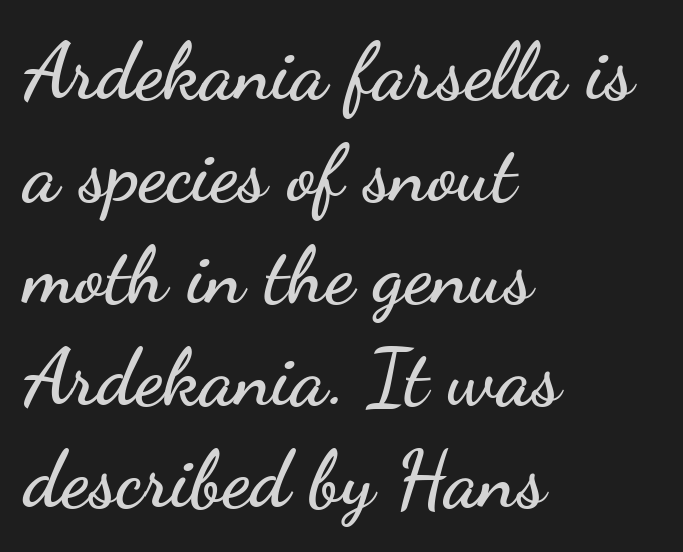
{"serif": "no", "width": "wide", "stroke_contrast": "low", "x_height": "small", "monospaced": "no", "underline": "no", "align": "left", "line_spacing": "normal", "line_spacing_ratio": 1.29, "letter_spacing": "normal", "letter_spacing_em": 0.0, "glyph_px": 79}
